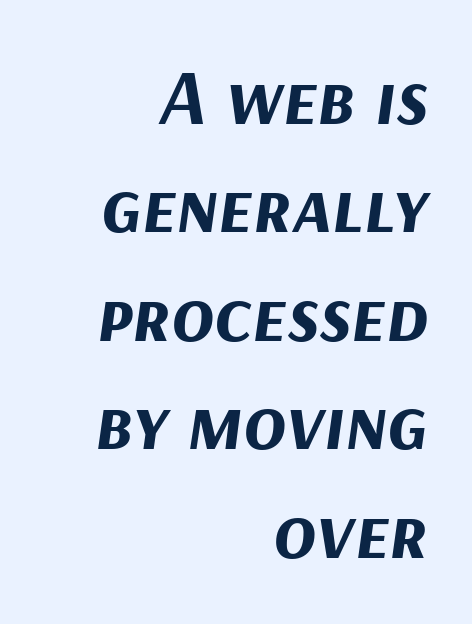
The image shows 78 px bold type, italic (leaning right); set right-aligned, normal line spacing (1.39x), normal letter spacing, not underlined; medium stroke contrast and a medium x-height.
